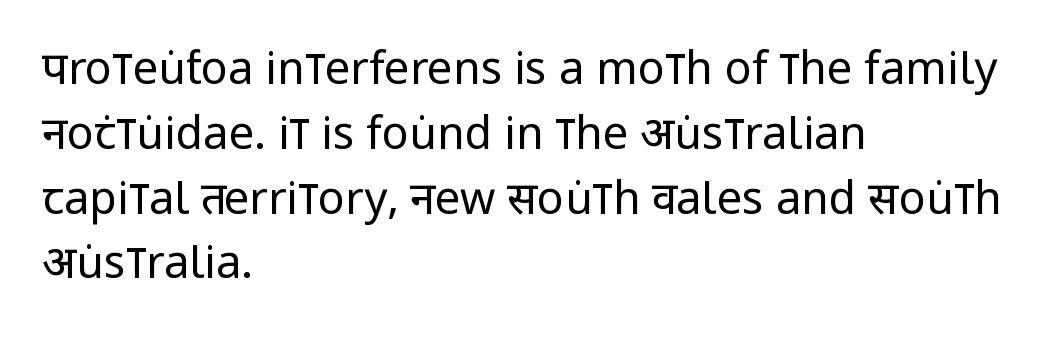
Q: Is the text bold? A: No.
Q: Is the text italic (slanted)? A: No, it is upright.
Q: Is the typeface a serif or a sans-serif typeface? A: Sans-serif.
Q: Is the text underlined? A: No.
Q: How is the paragraph aligned? A: Left-aligned.
Q: Is the spacing between letters normal or unusually wide? A: Normal.
Q: Is the spacing between lines tight, normal or loose? A: Normal.
Q: Width (condensed, normal, or wide)? A: Condensed.
Q: Stroke contrast? A: Low.
Q: x-height? A: Large.
Q: Monospaced? A: No.
